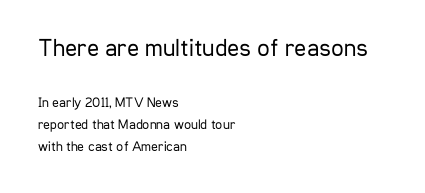
The letters stand upright; this is a roman face. How would I describe the line gaps? Plain and ordinary. Two sizes are in play, and the larger belongs to the first block. Does the copy run flush right? No — it runs flush left. Is the type heavy? It reads as light-to-regular instead. A typesetter would call this zero additional tracking.
